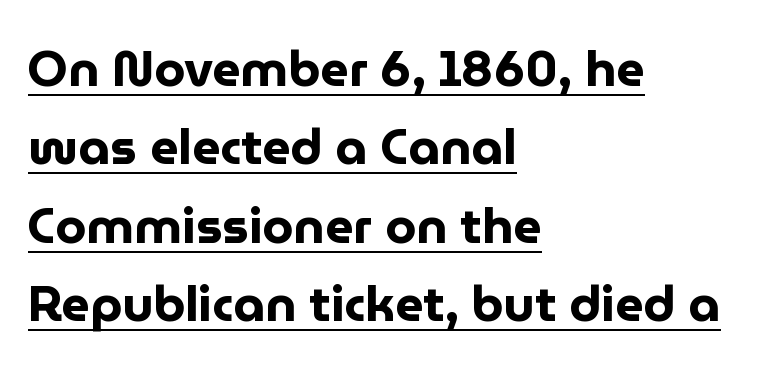
Default kerning and tracking; the words read as compact shapes. Each glyph is drawn with heavy, bold strokes. The font family rendered here belongs to the sans-serif group. Each new line begins a customary step beneath the previous one. Reading down the block, your eye returns to a fixed left position each line. This sample has the flowing, uneven cadence of proportional lettering.
